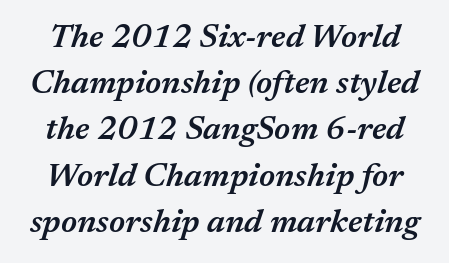
The image shows 33 px semibold type, italic (leaning right); set normal line spacing (1.4x), normal letter spacing, not underlined; medium stroke contrast and a medium x-height.
